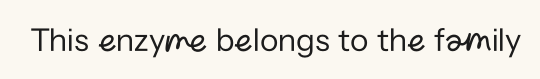
Q: Is the text bold? A: No.
Q: Is the text italic (slanted)? A: No, it is upright.
Q: Is the typeface a serif or a sans-serif typeface? A: Sans-serif.
Q: Is the text underlined? A: No.
Q: Is the spacing between letters normal or unusually wide? A: Normal.
Q: Width (condensed, normal, or wide)? A: Normal.
Q: Stroke contrast? A: Low.
Q: x-height? A: Medium.
Q: Monospaced? A: No.
